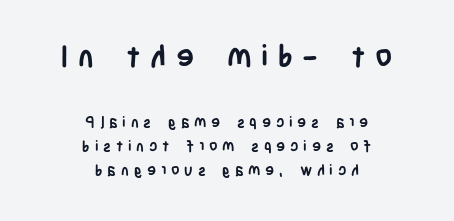
The image shows 30 px semibold, condensed sans-serif type, upright; set centered, normal line spacing (1.62x), unusually wide letter spacing (+0.32 em), not underlined; the first (top) block is 2.0x larger; low stroke contrast and a large x-height.
